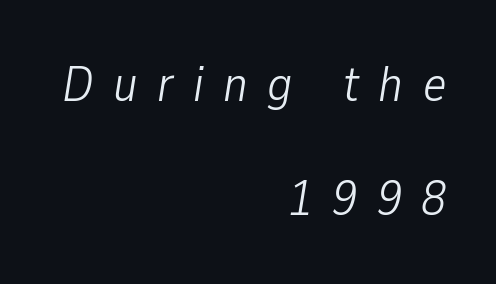
{"italic": "yes", "lean": "right", "slant_degrees": 9, "bold": "no", "weight": "light", "width": "condensed", "stroke_contrast": "low", "x_height": "medium", "monospaced": "no", "underline": "no", "align": "right", "line_spacing": "loose", "line_spacing_ratio": 2.29, "letter_spacing": "wide", "letter_spacing_em": 0.39, "glyph_px": 50}
